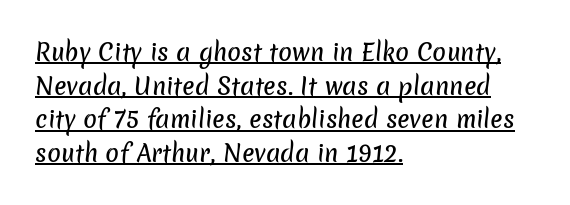
Q: Is the text underlined? A: Yes.
Q: How is the paragraph aligned? A: Left-aligned.
Q: Is the spacing between letters normal or unusually wide? A: Normal.
Q: Is the spacing between lines tight, normal or loose? A: Normal.
